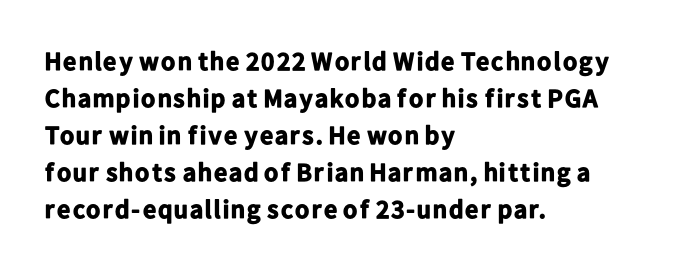
The image shows 26 px bold type, upright; set left-aligned, normal line spacing (1.42x), normal letter spacing, not underlined.
